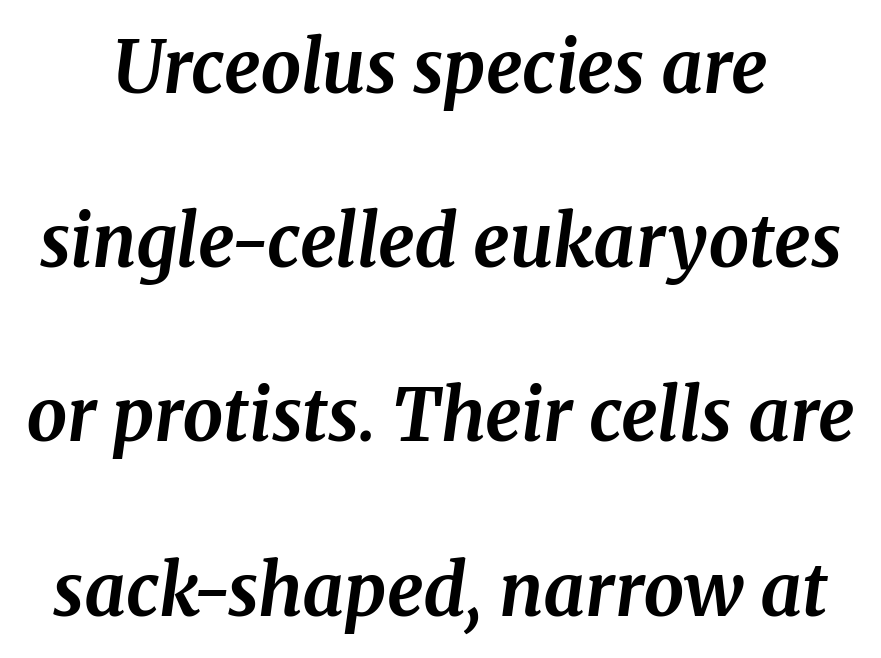
The image shows 72 px bold serif type, italic (leaning right); set loose line spacing (2.42x), normal letter spacing, not underlined; medium stroke contrast and a medium x-height.
